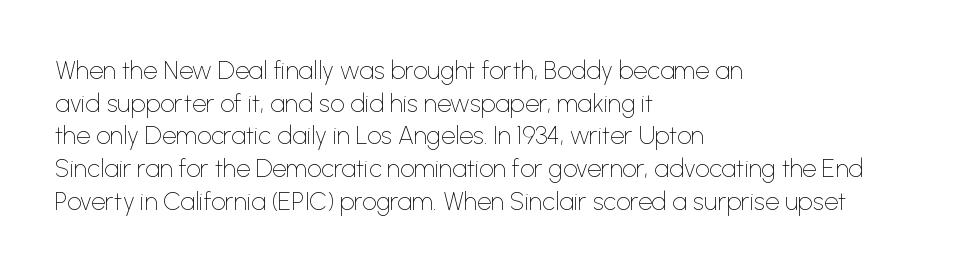
The image shows 25 px text type, upright; set left-aligned, normal line spacing (1.31x), normal letter spacing, not underlined.
